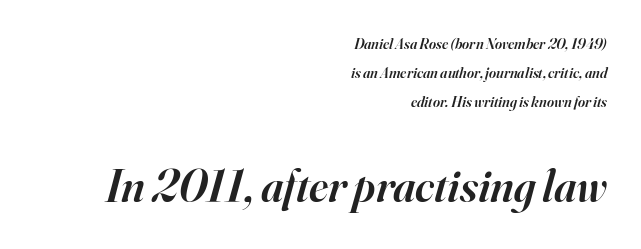
The image shows 46 px semibold serif type, italic (leaning right); set right-aligned, loose line spacing (1.92x), normal letter spacing, not underlined; the second (bottom) block is 3.07x larger; high stroke contrast and a small x-height.
